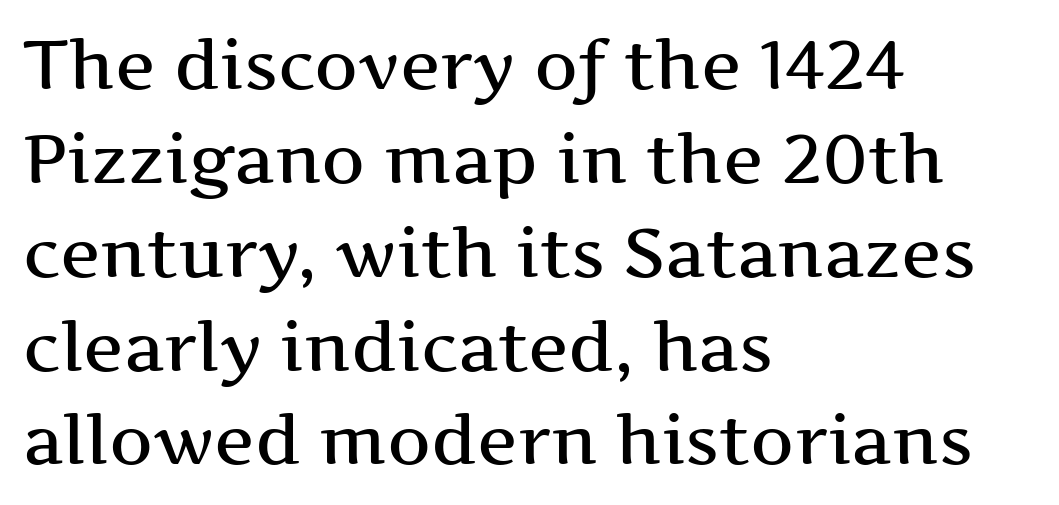
The image shows 68 px wide serif type, upright; set left-aligned, normal line spacing (1.38x), normal letter spacing, not underlined; medium stroke contrast and a medium x-height.
